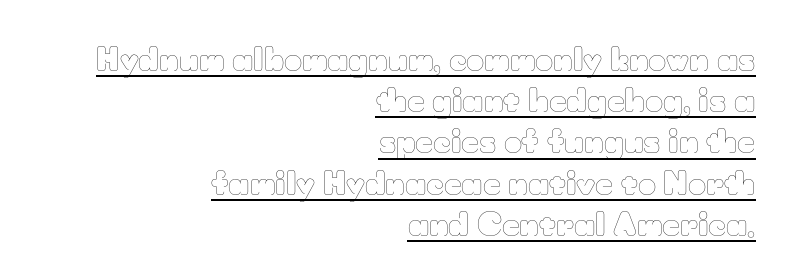
{"italic": "no", "bold": "no", "weight": "thin", "width": "normal", "stroke_contrast": "low", "x_height": "small", "monospaced": "no", "underline": "yes", "align": "right", "line_spacing": "normal", "line_spacing_ratio": 1.33, "letter_spacing": "normal", "letter_spacing_em": 0.0, "glyph_px": 31}
